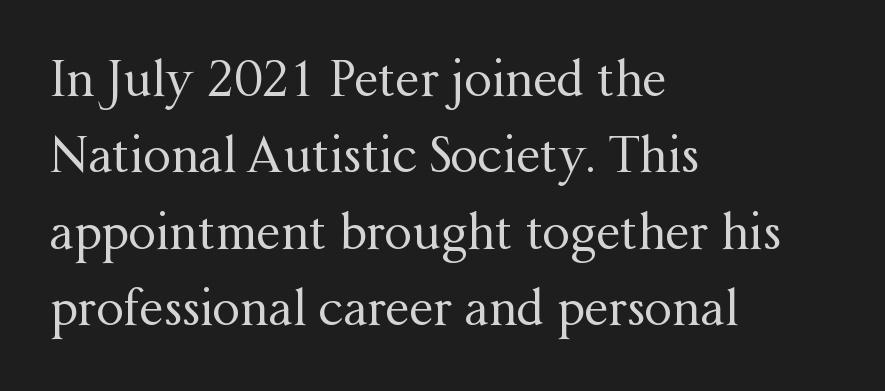
The image shows 49 px regular-weight serif type, upright; set left-aligned, normal line spacing (1.56x), normal letter spacing, not underlined; medium stroke contrast and a medium x-height.
